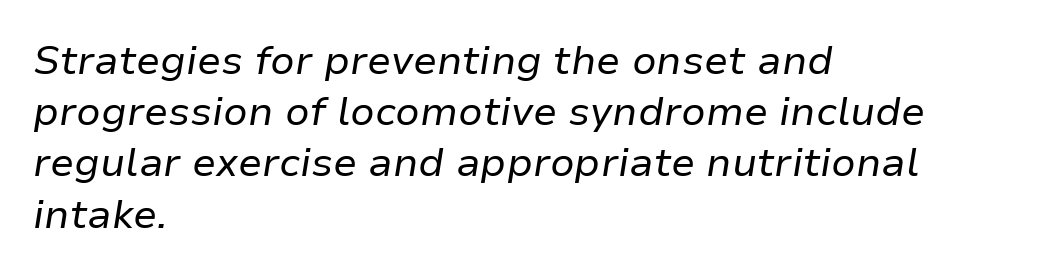
Q: Is the text bold? A: No.
Q: Is the text italic (slanted)? A: Yes, it leans right by about 9 degrees.
Q: Is the text underlined? A: No.
Q: How is the paragraph aligned? A: Left-aligned.
Q: Is the spacing between letters normal or unusually wide? A: Normal.
Q: Is the spacing between lines tight, normal or loose? A: Normal.
Q: Width (condensed, normal, or wide)? A: Normal.
Q: Stroke contrast? A: Low.
Q: x-height? A: Medium.
Q: Monospaced? A: No.
